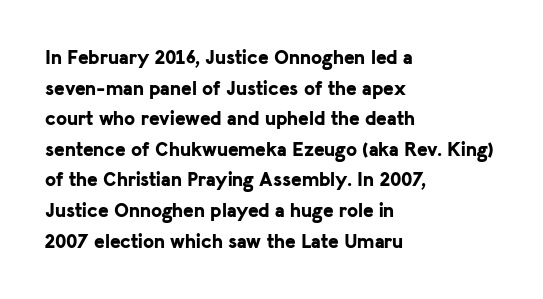
Q: Is the text bold? A: Yes.
Q: Is the text italic (slanted)? A: No, it is upright.
Q: Is the text underlined? A: No.
Q: How is the paragraph aligned? A: Left-aligned.
Q: Is the spacing between letters normal or unusually wide? A: Normal.
Q: Is the spacing between lines tight, normal or loose? A: Normal.
